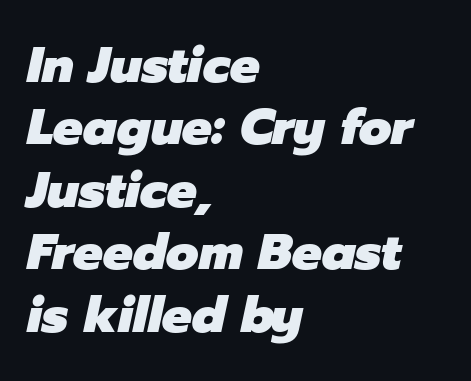
The image shows 50 px heavy type, italic (leaning right); set left-aligned, normal line spacing (1.25x), normal letter spacing, not underlined; low stroke contrast and a medium x-height.
